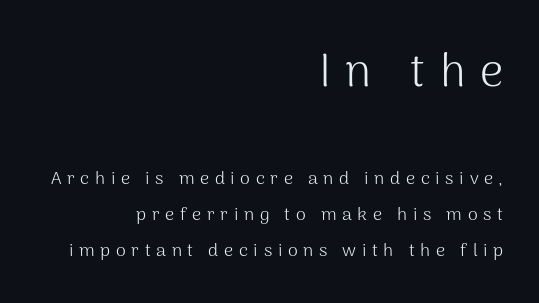
The letters carry no serifs — their stems end cleanly without finishing strokes. Here the designer chose a conventional face with non-uniform glyph widths. Characters follow at a spacing far wider than the type designer built in. Vertical stems look standard width or narrower in stroke. Short and long lines alike share a common ending point at right. Lines of text with bare space underneath.
